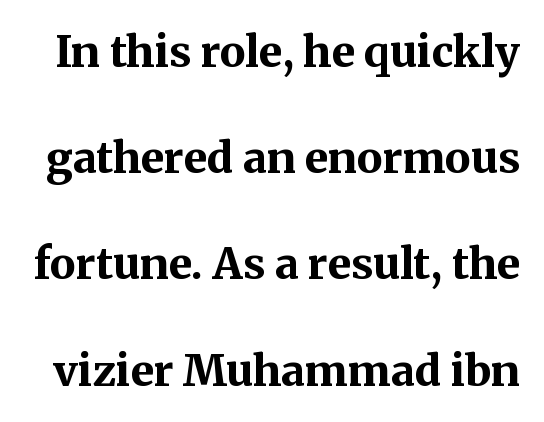
Students, this is bold: see how much ink each stroke carries. Check where the strokes stop: tiny serifs finish them off. The font's upright variant was chosen for this text. Beneath every word, the page is bare.
